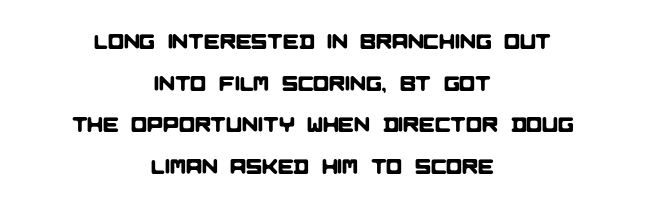
Q: Is the text underlined? A: No.
Q: How is the paragraph aligned? A: Centered.
Q: Is the spacing between letters normal or unusually wide? A: Normal.
Q: Is the spacing between lines tight, normal or loose? A: Loose.
